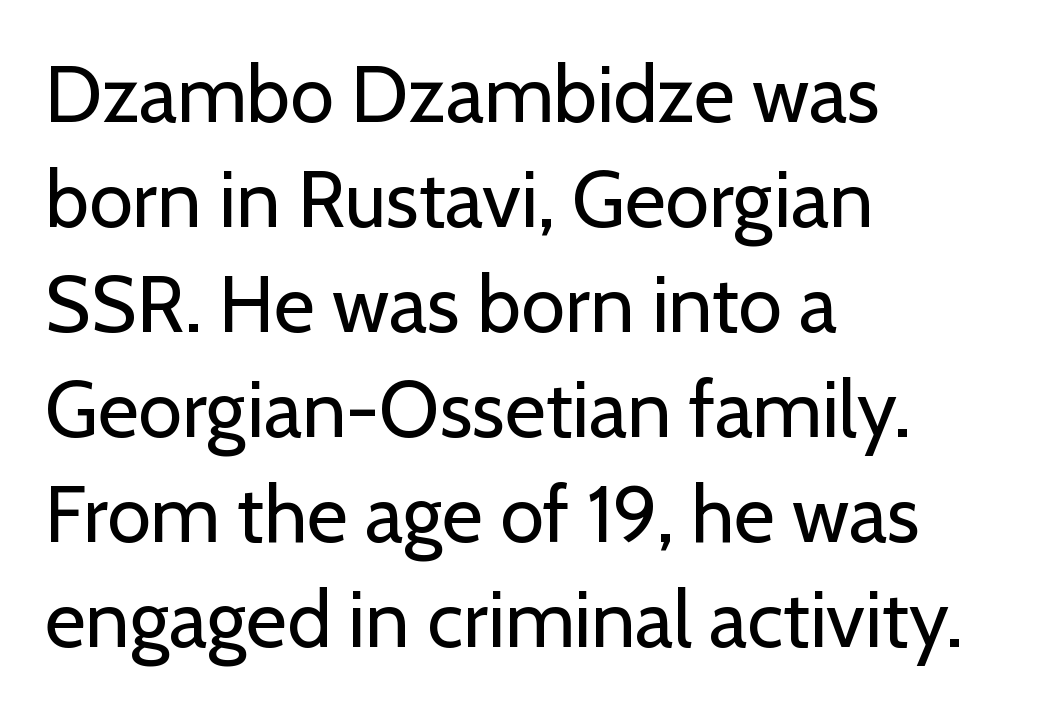
The image shows 79 px regular-weight sans-serif type, upright; set left-aligned, normal line spacing (1.33x), normal letter spacing, not underlined; low stroke contrast and a medium x-height.
